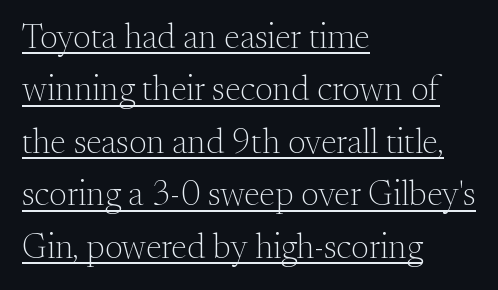
{"serif": "yes", "italic": "no", "bold": "no", "weight": "light", "width": "normal", "stroke_contrast": "medium", "x_height": "small", "monospaced": "no", "underline": "yes", "align": "left", "line_spacing": "normal", "line_spacing_ratio": 1.5, "letter_spacing": "normal", "letter_spacing_em": 0.0, "glyph_px": 35}
